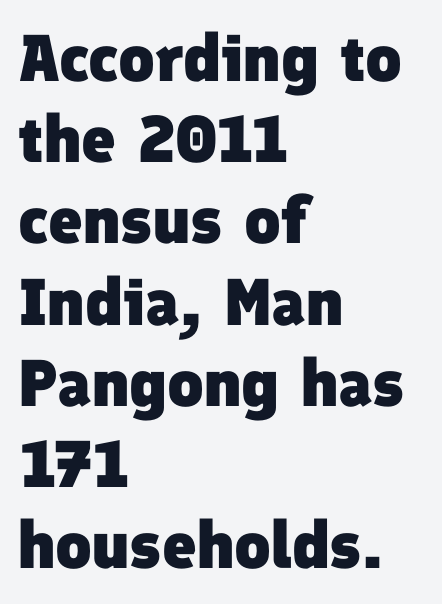
You can tell from the bare stems that sans-serif type was used. Weight: bold. This sample has the flowing, uneven cadence of proportional lettering. Observe the ordinary spacing: letters are neighbours, not strangers. Each line starts at the same left margin while the right side varies. Check under the words: just untouched page.
